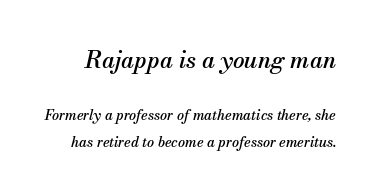
Q: Is the text italic (slanted)? A: Yes, it leans right by about 13 degrees.
Q: Is the text underlined? A: No.
Q: Is the spacing between letters normal or unusually wide? A: Normal.
Q: Is the spacing between lines tight, normal or loose? A: Loose.
Q: Which block of text is set in a larger size, the first (top) or the second (bottom)? A: The first (top) one.
